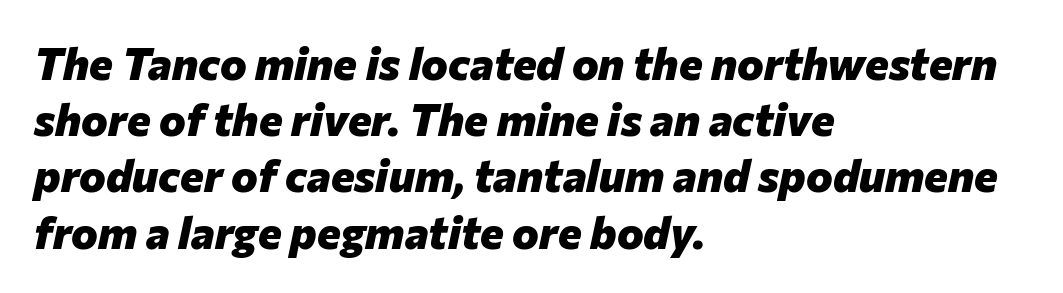
The image shows 45 px heavy type, italic (leaning right); set left-aligned, normal line spacing (1.25x), normal letter spacing, not underlined; low stroke contrast and a medium x-height.
